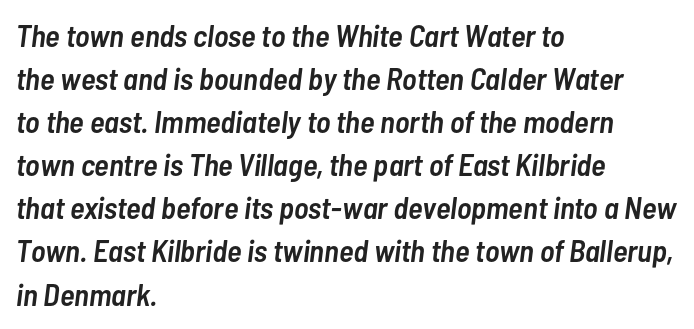
The image shows 31 px semibold, condensed type, italic (leaning right); set left-aligned, normal line spacing (1.39x), normal letter spacing, not underlined; low stroke contrast and a medium x-height.
